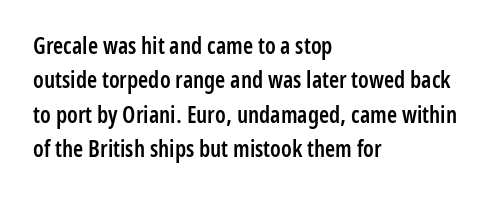
Q: Is the text bold? A: Semi-bold.
Q: Is the text italic (slanted)? A: No, it is upright.
Q: Is the text underlined? A: No.
Q: How is the paragraph aligned? A: Left-aligned.
Q: Is the spacing between letters normal or unusually wide? A: Normal.
Q: Is the spacing between lines tight, normal or loose? A: Normal.
